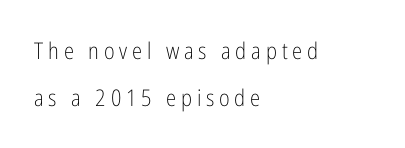
Caption: face not bold, strokes unweighted. The space between consecutive lines is lavish. In terms of posture, this sample is upright. Inter-character spacing is expanded well beyond the font's built-in metrics.
